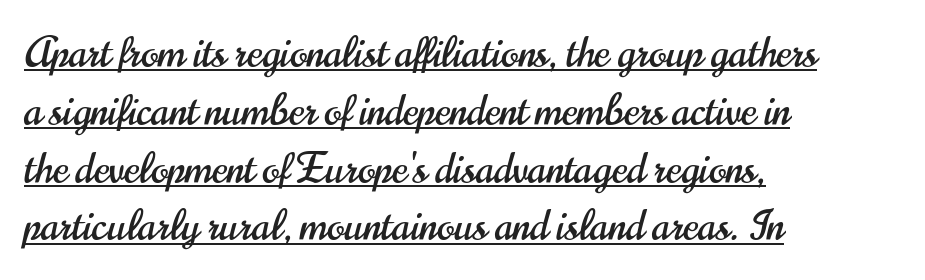
{"serif": "no", "width": "condensed", "stroke_contrast": "high", "x_height": "small", "monospaced": "no", "underline": "yes", "align": "left", "line_spacing": "normal", "line_spacing_ratio": 1.41, "letter_spacing": "normal", "letter_spacing_em": 0.0, "glyph_px": 41}
